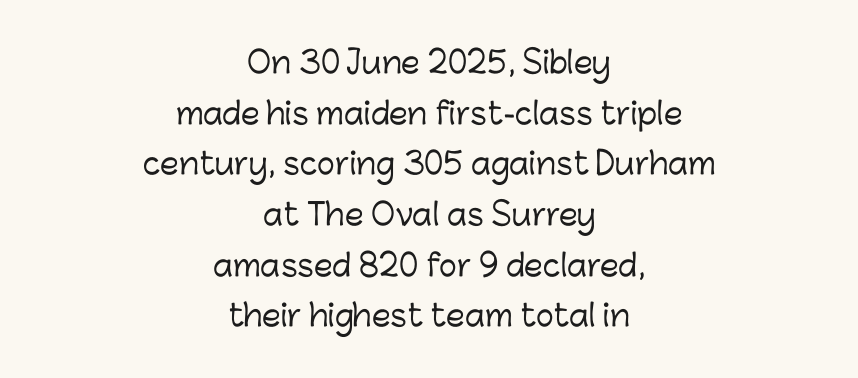
{"serif": "no", "italic": "no", "width": "normal", "stroke_contrast": "low", "x_height": "medium", "monospaced": "no", "underline": "no", "align": "center", "line_spacing": "normal", "line_spacing_ratio": 1.69, "letter_spacing": "normal", "letter_spacing_em": 0.0, "glyph_px": 30}
